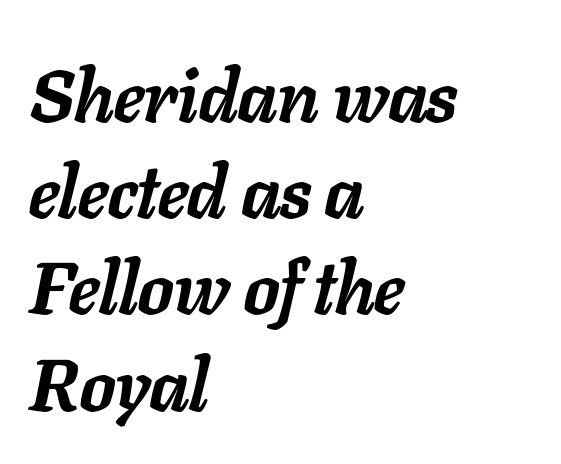
Q: Is the text bold? A: Yes.
Q: Is the text italic (slanted)? A: Yes, it leans right by about 11 degrees.
Q: Is the text underlined? A: No.
Q: How is the paragraph aligned? A: Left-aligned.
Q: Is the spacing between letters normal or unusually wide? A: Normal.
Q: Is the spacing between lines tight, normal or loose? A: Normal.
Q: Width (condensed, normal, or wide)? A: Normal.
Q: Stroke contrast? A: Low.
Q: x-height? A: Medium.
Q: Monospaced? A: No.
